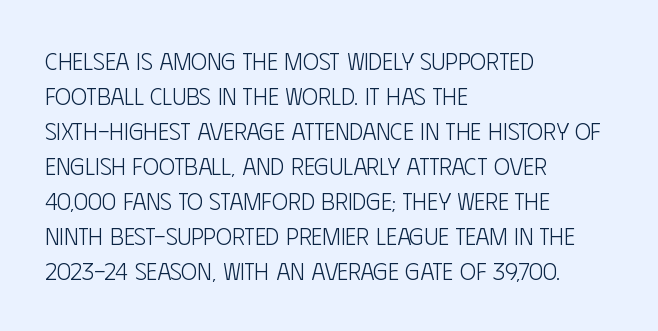
{"italic": "no", "bold": "no", "underline": "no", "align": "left", "line_spacing": "normal", "line_spacing_ratio": 1.46, "letter_spacing": "normal", "letter_spacing_em": 0.0, "glyph_px": 24}
